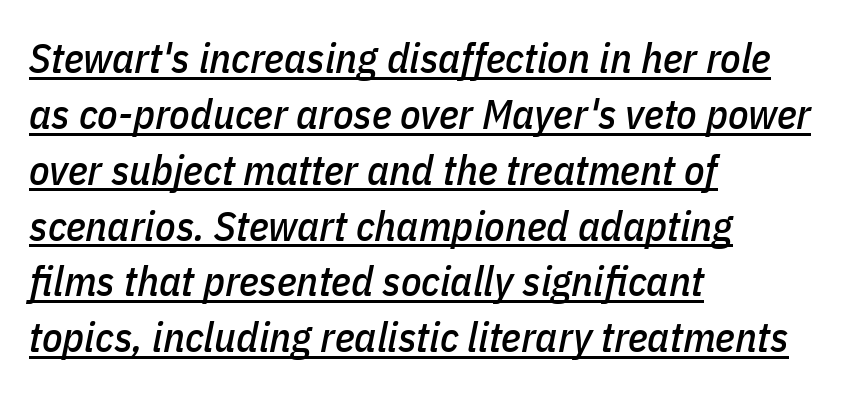
Q: Is the text italic (slanted)? A: Yes, it leans right by about 11 degrees.
Q: Is the text underlined? A: Yes.
Q: How is the paragraph aligned? A: Left-aligned.
Q: Is the spacing between letters normal or unusually wide? A: Normal.
Q: Is the spacing between lines tight, normal or loose? A: Normal.
Q: Width (condensed, normal, or wide)? A: Condensed.
Q: Stroke contrast? A: Low.
Q: x-height? A: Medium.
Q: Monospaced? A: No.
